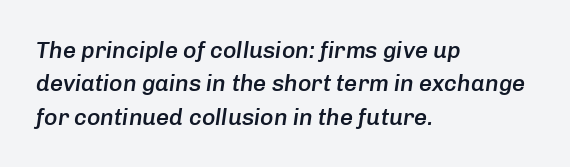
Q: Is the text bold? A: Semi-bold.
Q: Is the text italic (slanted)? A: Yes, it leans right by about 8 degrees.
Q: Is the text underlined? A: No.
Q: How is the paragraph aligned? A: Left-aligned.
Q: Is the spacing between letters normal or unusually wide? A: Normal.
Q: Is the spacing between lines tight, normal or loose? A: Normal.
